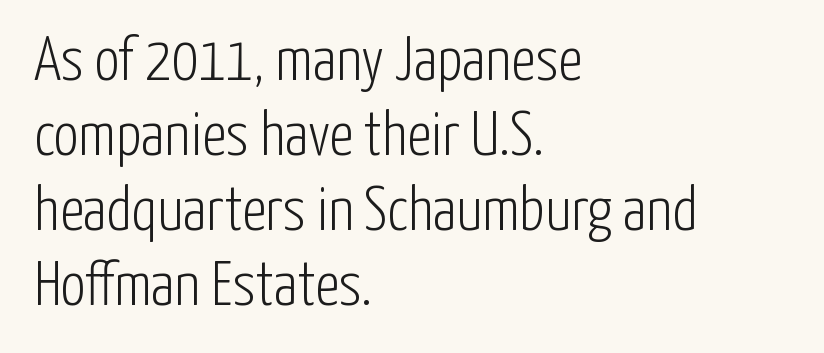
{"serif": "no", "italic": "no", "bold": "no", "weight": "light", "width": "condensed", "stroke_contrast": "low", "x_height": "medium", "monospaced": "no", "underline": "no", "align": "left", "line_spacing_ratio": 1.21, "letter_spacing": "normal", "letter_spacing_em": 0.0, "glyph_px": 62}
